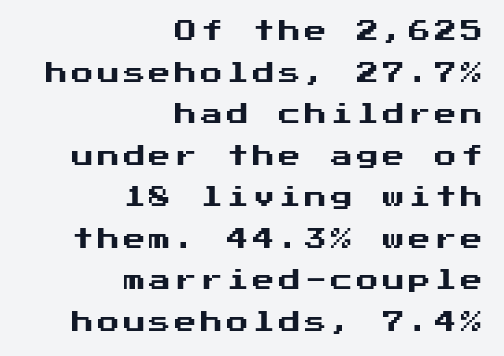
Q: Is the text italic (slanted)? A: No, it is upright.
Q: Is the text underlined? A: No.
Q: How is the paragraph aligned? A: Right-aligned.
